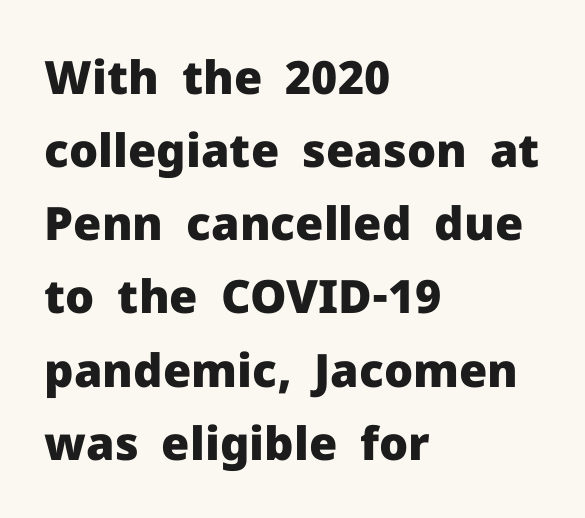
The image shows 46 px heavy sans-serif type, upright; set left-aligned, normal line spacing (1.59x), normal letter spacing, not underlined; low stroke contrast and a medium x-height.
